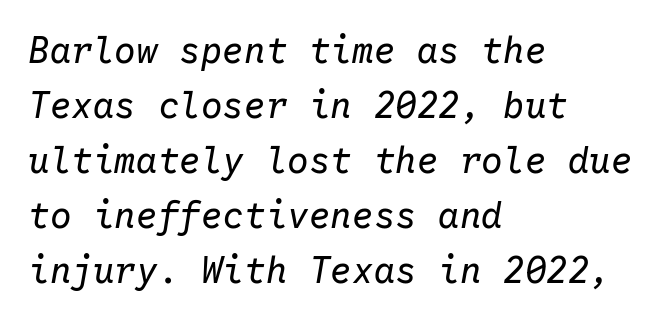
{"italic": "yes", "lean": "right", "slant_degrees": 10, "bold": "no", "weight": "regular", "width": "normal", "stroke_contrast": "low", "x_height": "medium", "monospaced": "yes", "underline": "no", "align": "left", "line_spacing": "normal", "line_spacing_ratio": 1.53, "letter_spacing": "normal", "letter_spacing_em": 0.0, "glyph_px": 36}
